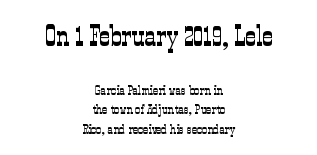
Q: Is the text bold? A: No.
Q: Is the text italic (slanted)? A: No, it is upright.
Q: Is the typeface a serif or a sans-serif typeface? A: Serif.
Q: Is the text underlined? A: No.
Q: How is the paragraph aligned? A: Centered.
Q: Is the spacing between letters normal or unusually wide? A: Normal.
Q: Is the spacing between lines tight, normal or loose? A: Normal.
Q: Which block of text is set in a larger size, the first (top) or the second (bottom)? A: The first (top) one.
Q: Width (condensed, normal, or wide)? A: Condensed.
Q: Stroke contrast? A: Low.
Q: x-height? A: Medium.
Q: Monospaced? A: No.
